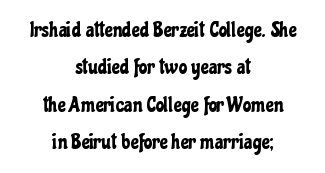
Q: Is the text italic (slanted)? A: No, it is upright.
Q: Is the text underlined? A: No.
Q: How is the paragraph aligned? A: Centered.
Q: Is the spacing between letters normal or unusually wide? A: Normal.
Q: Is the spacing between lines tight, normal or loose? A: Normal.
